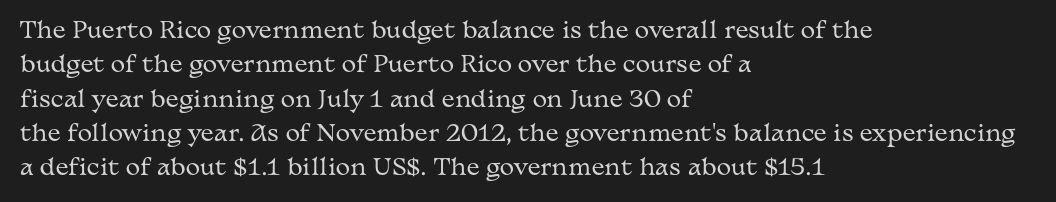
Q: Is the text bold? A: No.
Q: Is the text italic (slanted)? A: No, it is upright.
Q: Is the text underlined? A: No.
Q: How is the paragraph aligned? A: Left-aligned.
Q: Is the spacing between letters normal or unusually wide? A: Normal.
Q: Is the spacing between lines tight, normal or loose? A: Normal.
